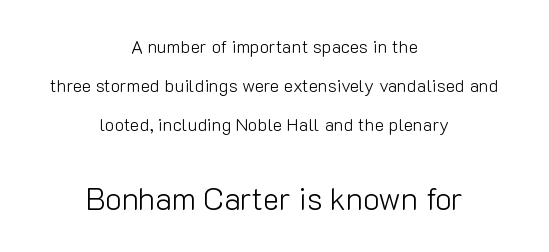
The type is set solid horizontally, with unmodified tracking. The paragraph shown floats in the horizontal middle. Students, observe: this is what heavily led, spacious text looks like. Does the type have serifs? No, each stem ends abruptly. The passage shown is not bold in any degree.
